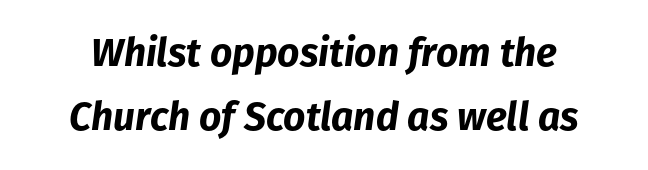
The image shows 39 px bold type, italic (leaning right); set normal line spacing (1.63x), normal letter spacing, not underlined; low stroke contrast and a medium x-height.
